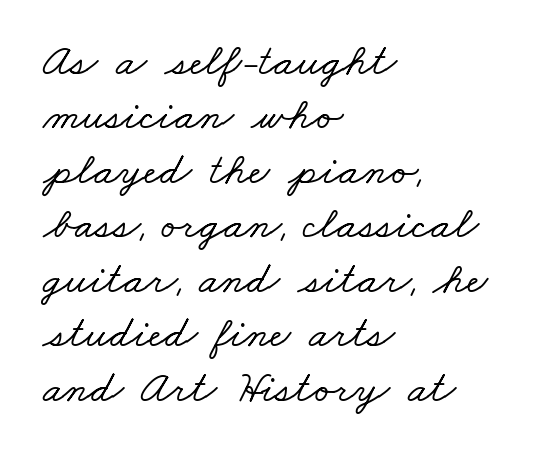
The image shows 45 px wide serif type; set left-aligned, line spacing 1.21x, normal letter spacing, not underlined; low stroke contrast and a small x-height.
